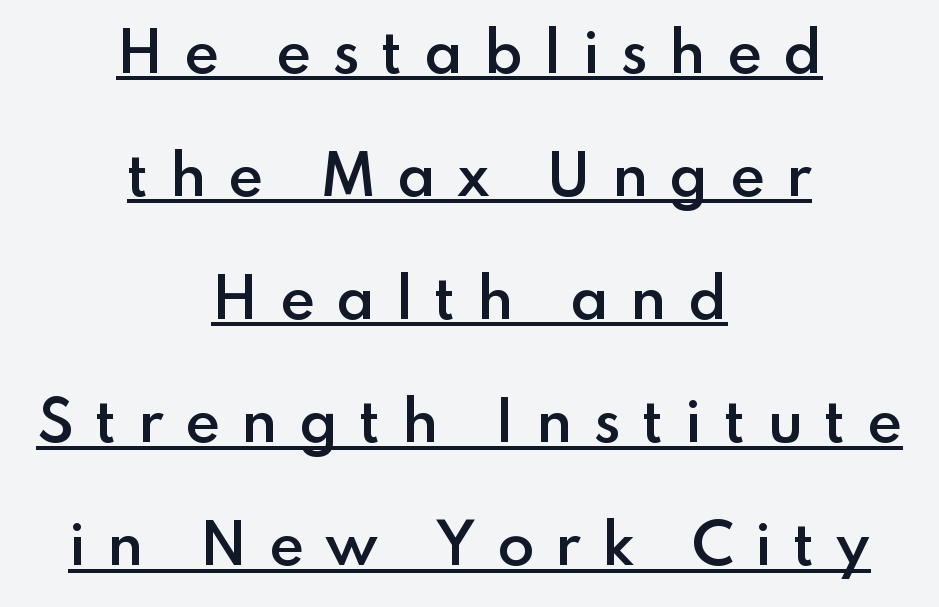
A centered setting, common on invitations and titles, is used for this passage. Serifs: no, the terminals of the letterforms are clean. Think of a printed novel: that variable character pitch is what you see here. Is there an underline? Yes — a line sits under the letters.
